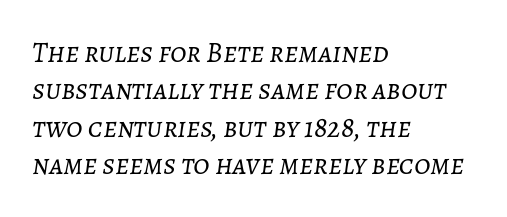
Style check: oblique. Looks like regular typesetting: each glyph gets only the width it needs. These lines stack with their left ends in a neat column. Here the glyphs are tracked normally, forming tight word shapes.
